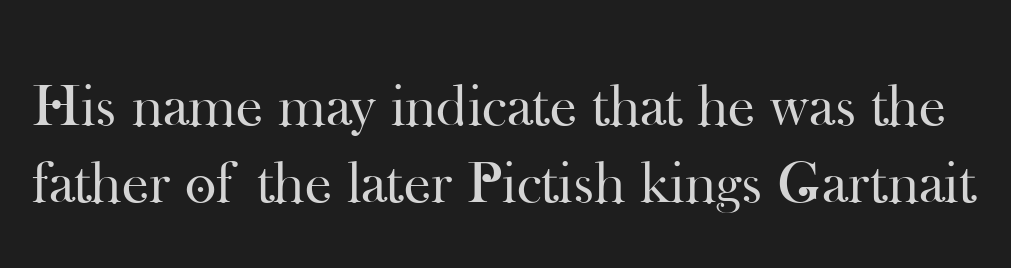
{"serif": "yes", "italic": "no", "bold": "no", "weight": "regular", "width": "normal", "stroke_contrast": "high", "x_height": "small", "monospaced": "no", "underline": "no", "line_spacing": "normal", "line_spacing_ratio": 1.29, "letter_spacing": "normal", "letter_spacing_em": 0.0, "glyph_px": 60}
